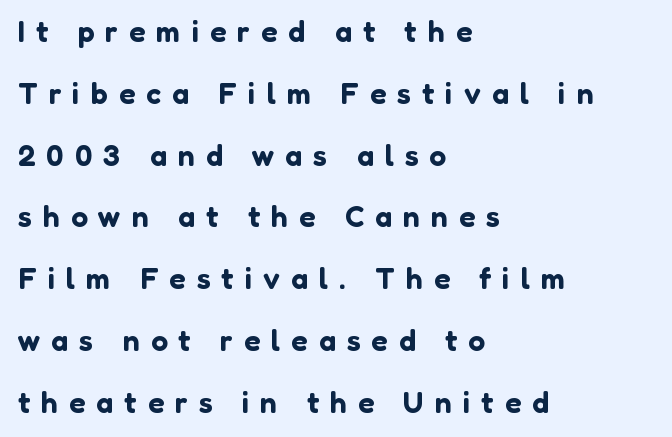
The image shows 30 px sans-serif type, upright; set left-aligned, loose line spacing (2.06x), unusually wide letter spacing (+0.37 em), not underlined; low stroke contrast and a medium x-height.
